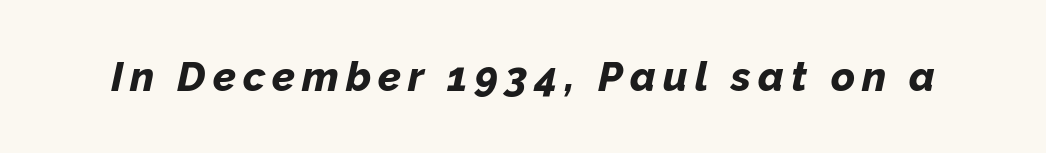
The area under the type is left untouched. Summary of weight: heavy, a full bold. These lines are rendered in a variable-pitch font. Tall strokes in this sample are angled rather than plumb.
